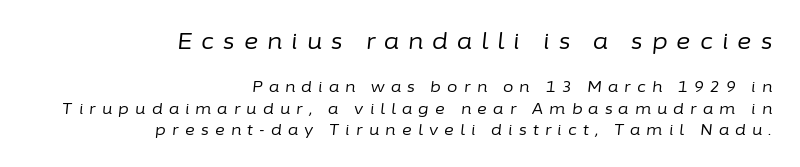
{"italic": "yes", "lean": "right", "slant_degrees": 6, "bold": "no", "underline": "no", "align": "right", "line_spacing": "normal", "line_spacing_ratio": 1.43, "letter_spacing": "wide", "letter_spacing_em": 0.41, "larger_block": "first", "size_ratio": 1.47, "glyph_px": 22}
